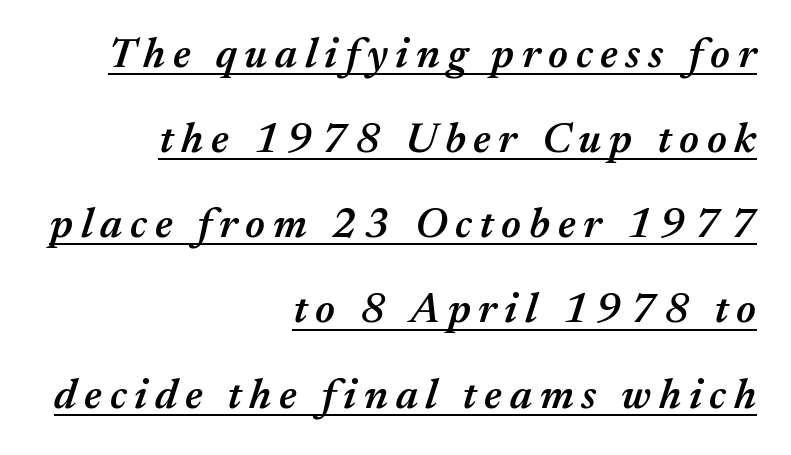
Q: Is the text bold? A: Semi-bold.
Q: Is the text italic (slanted)? A: Yes, it leans right by about 17 degrees.
Q: Is the text underlined? A: Yes.
Q: How is the paragraph aligned? A: Right-aligned.
Q: Is the spacing between lines tight, normal or loose? A: Loose.
Q: Width (condensed, normal, or wide)? A: Normal.
Q: Stroke contrast? A: Medium.
Q: x-height? A: Medium.
Q: Monospaced? A: No.
